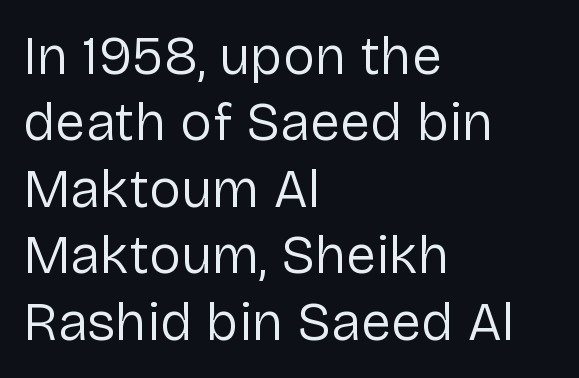
Q: Is the text bold? A: No.
Q: Is the text italic (slanted)? A: No, it is upright.
Q: Is the typeface a serif or a sans-serif typeface? A: Sans-serif.
Q: Is the text underlined? A: No.
Q: How is the paragraph aligned? A: Left-aligned.
Q: Is the spacing between letters normal or unusually wide? A: Normal.
Q: Width (condensed, normal, or wide)? A: Normal.
Q: Stroke contrast? A: Low.
Q: x-height? A: Medium.
Q: Monospaced? A: No.
